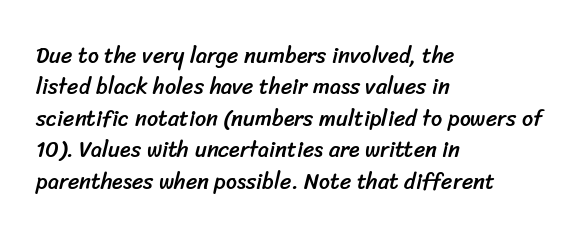
Q: Is the text underlined? A: No.
Q: How is the paragraph aligned? A: Left-aligned.
Q: Is the spacing between letters normal or unusually wide? A: Normal.
Q: Is the spacing between lines tight, normal or loose? A: Normal.
